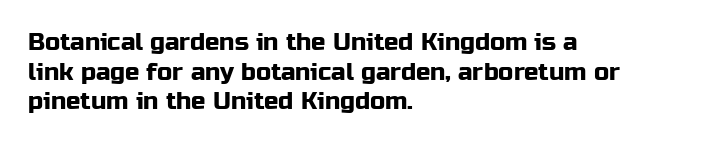
The image shows 24 px text type, upright; set left-aligned, line spacing 1.23x, normal letter spacing, not underlined.
